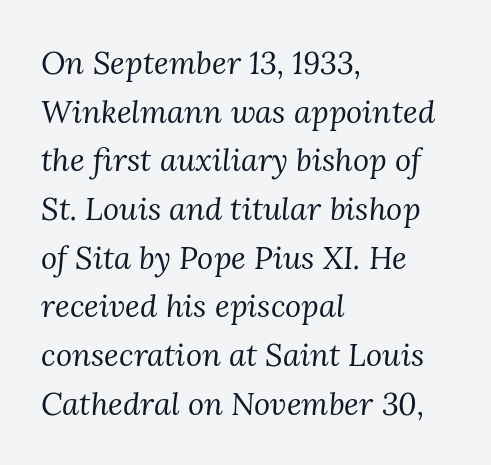
The image shows 31 px regular-weight serif type, italic (leaning right); set left-aligned, normal line spacing (1.57x), normal letter spacing, not underlined; medium stroke contrast and a medium x-height.
